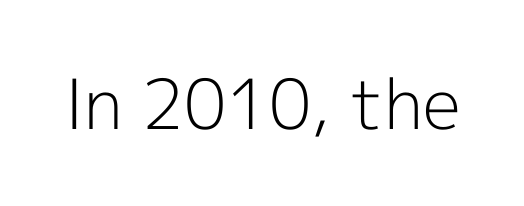
Q: Is the text bold? A: No.
Q: Is the text italic (slanted)? A: No, it is upright.
Q: Is the typeface a serif or a sans-serif typeface? A: Sans-serif.
Q: Is the text underlined? A: No.
Q: Is the spacing between letters normal or unusually wide? A: Normal.
Q: Width (condensed, normal, or wide)? A: Normal.
Q: x-height? A: Medium.
Q: Monospaced? A: No.
